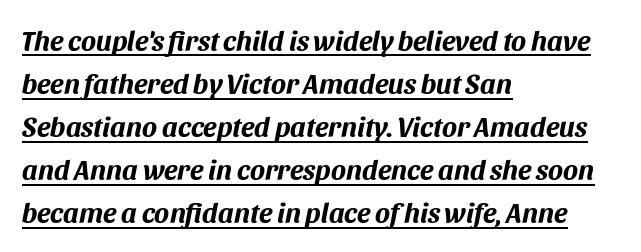
{"italic": "yes", "lean": "right", "slant_degrees": 11, "bold": "yes", "weight": "bold", "width": "normal", "stroke_contrast": "medium", "x_height": "large", "monospaced": "no", "underline": "yes", "align": "left", "line_spacing": "normal", "line_spacing_ratio": 1.54, "letter_spacing": "normal", "letter_spacing_em": 0.0, "glyph_px": 28}
